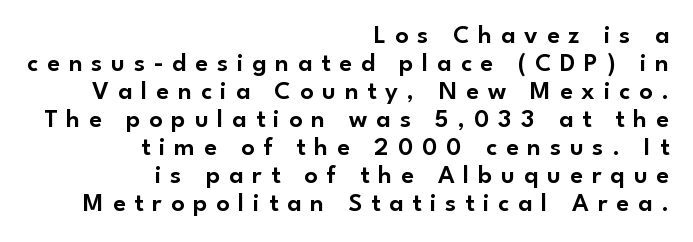
Q: Is the text italic (slanted)? A: No, it is upright.
Q: Is the text underlined? A: No.
Q: How is the paragraph aligned? A: Right-aligned.
Q: Is the spacing between letters normal or unusually wide? A: Unusually wide.
Q: Is the spacing between lines tight, normal or loose? A: Tight.
